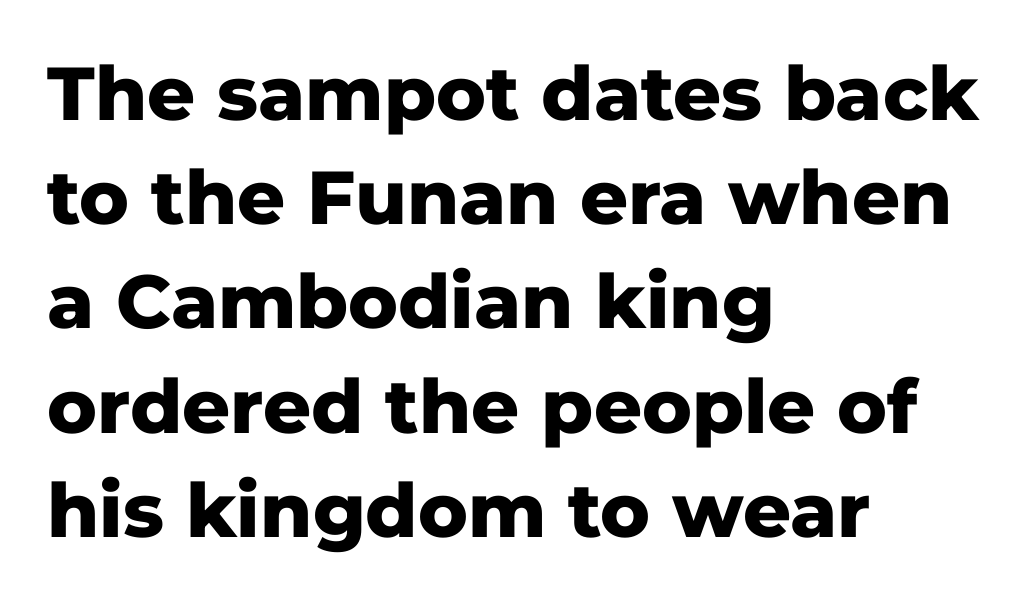
The image shows 75 px heavy sans-serif type, upright; set left-aligned, normal line spacing (1.39x), normal letter spacing, not underlined; low stroke contrast and a medium x-height.
